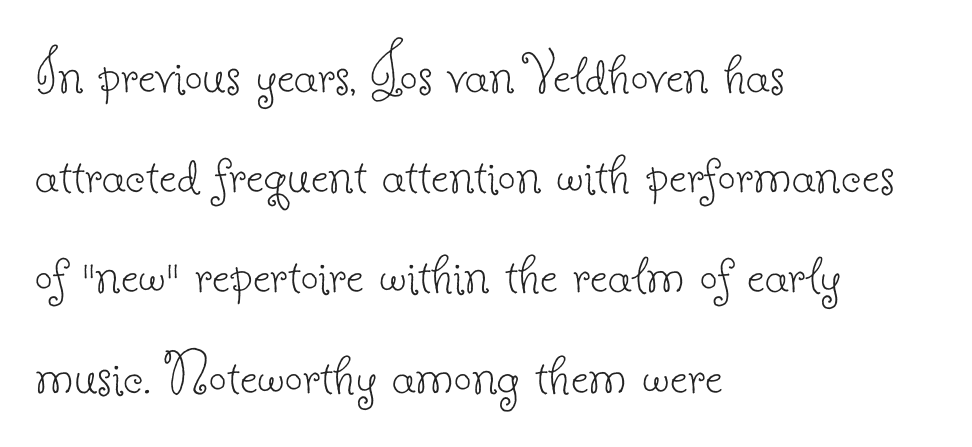
{"serif": "yes", "italic": "no", "bold": "no", "weight": "thin", "width": "normal", "stroke_contrast": "low", "x_height": "small", "monospaced": "no", "underline": "no", "align": "left", "line_spacing": "normal", "line_spacing_ratio": 1.59, "letter_spacing": "normal", "letter_spacing_em": 0.0, "glyph_px": 63}
